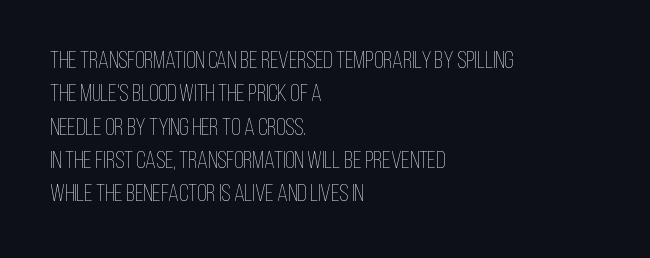
The image shows 24 px text type, upright; set left-aligned, normal line spacing (1.39x), normal letter spacing, not underlined.
